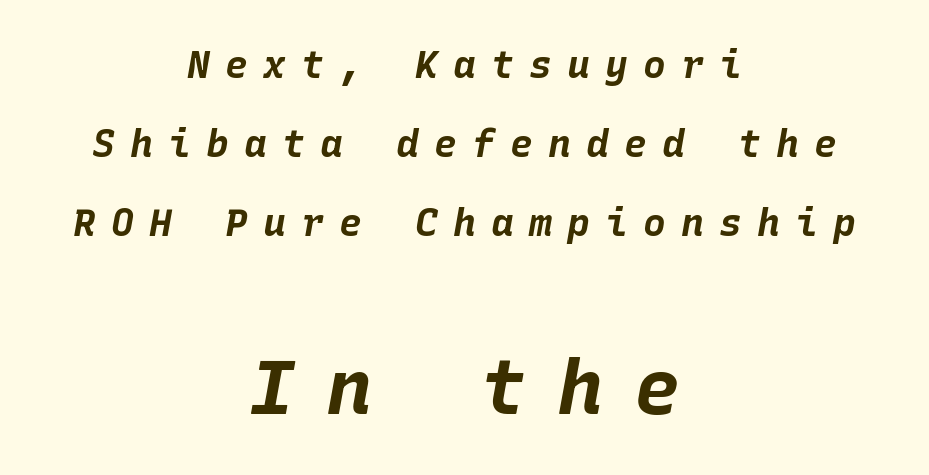
{"italic": "yes", "lean": "right", "slant_degrees": 10, "bold": "yes", "weight": "bold", "width": "normal", "stroke_contrast": "low", "x_height": "large", "monospaced": "yes", "underline": "no", "align": "center", "line_spacing": "loose", "line_spacing_ratio": 2.08, "letter_spacing": "wide", "letter_spacing_em": 0.4, "larger_block": "second", "size_ratio": 2.03, "glyph_px": 77}
